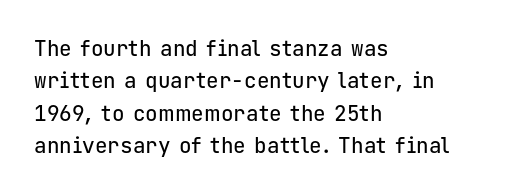
Glyph-to-glyph distance matches everyday printed text. Upright lettering throughout. Notice how descenders clear the ascenders below comfortably — that's standard leading. The strip under each line holds only bare page. Layout note: lines flush left.
